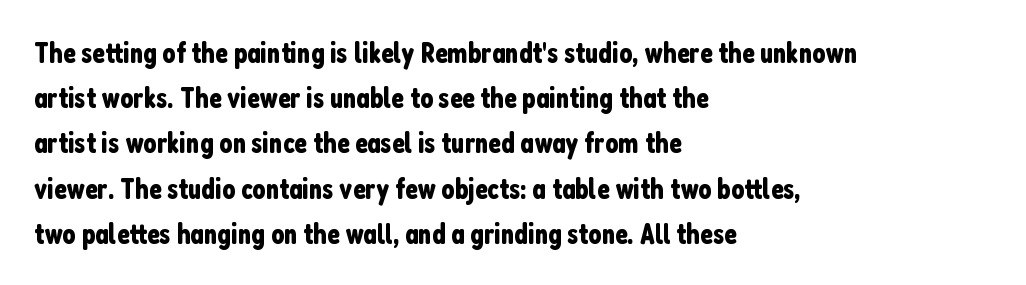
Q: Is the text italic (slanted)? A: No, it is upright.
Q: Is the typeface a serif or a sans-serif typeface? A: Sans-serif.
Q: Is the text underlined? A: No.
Q: How is the paragraph aligned? A: Left-aligned.
Q: Is the spacing between letters normal or unusually wide? A: Normal.
Q: Is the spacing between lines tight, normal or loose? A: Normal.
Q: Width (condensed, normal, or wide)? A: Condensed.
Q: Stroke contrast? A: Low.
Q: x-height? A: Medium.
Q: Monospaced? A: No.
